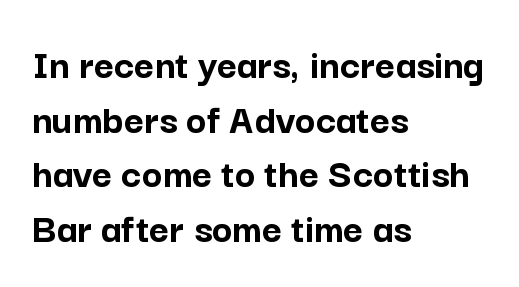
The image shows 43 px semibold sans-serif type, upright; set left-aligned, normal line spacing (1.27x), normal letter spacing, not underlined; low stroke contrast and a medium x-height.
